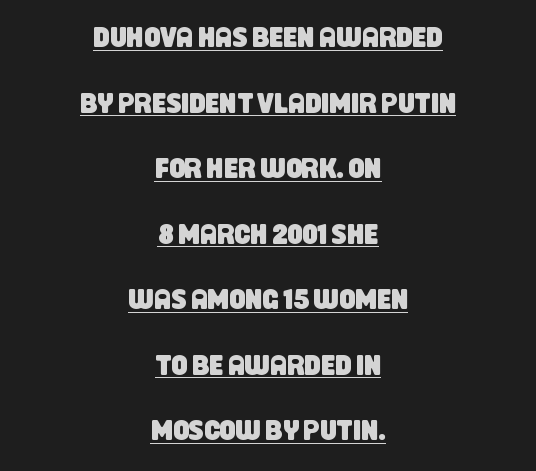
Q: Is the typeface a serif or a sans-serif typeface? A: Sans-serif.
Q: Is the text underlined? A: Yes.
Q: How is the paragraph aligned? A: Centered.
Q: Is the spacing between letters normal or unusually wide? A: Normal.
Q: Is the spacing between lines tight, normal or loose? A: Loose.
Q: Width (condensed, normal, or wide)? A: Condensed.
Q: Stroke contrast? A: Low.
Q: x-height? A: Large.
Q: Monospaced? A: No.
